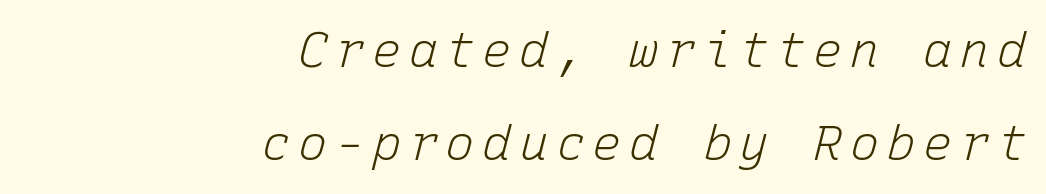
{"italic": "yes", "lean": "right", "slant_degrees": 15, "bold": "no", "weight": "light", "width": "normal", "stroke_contrast": "low", "x_height": "medium", "monospaced": "yes", "underline": "no", "align": "right", "line_spacing": "loose", "line_spacing_ratio": 1.9, "glyph_px": 49}
